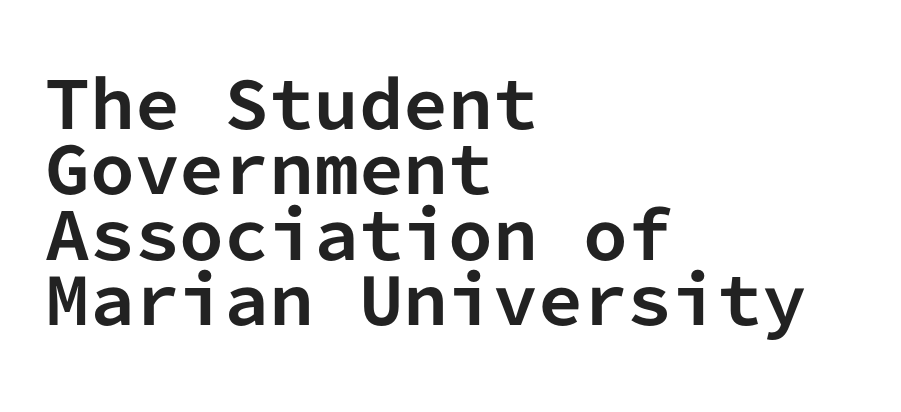
{"serif": "no", "italic": "no", "bold": "yes", "weight": "bold", "width": "normal", "stroke_contrast": "low", "x_height": "medium", "monospaced": "yes", "underline": "no", "align": "left", "line_spacing": "tight", "line_spacing_ratio": 1.02, "letter_spacing": "normal", "letter_spacing_em": 0.0, "glyph_px": 64}
